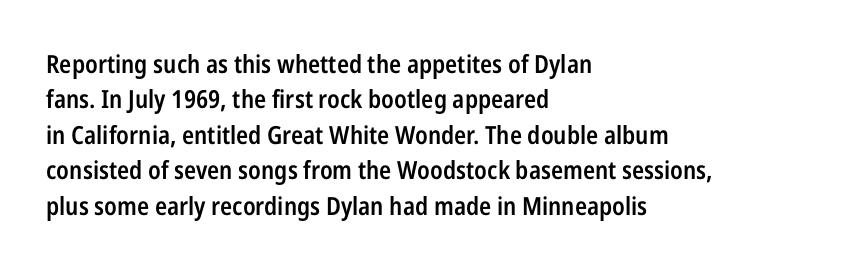
The image shows 25 px text type, upright; set left-aligned, normal line spacing (1.42x), normal letter spacing, not underlined.
